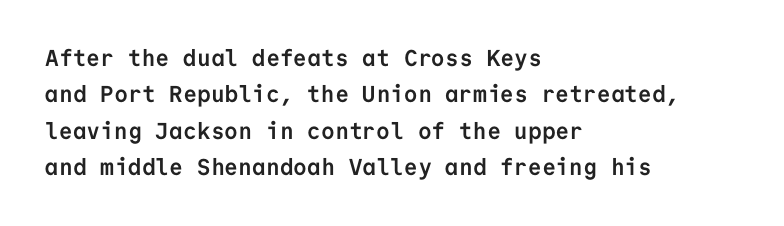
The text block is weighted toward the left margin, trailing off unevenly rightward. These lines carry a lot of weight — the face is fully bold. The letters stand upright; this is a roman face. Each row of text sits above clean, open space. This rendering leaves character spacing at its baseline value.
